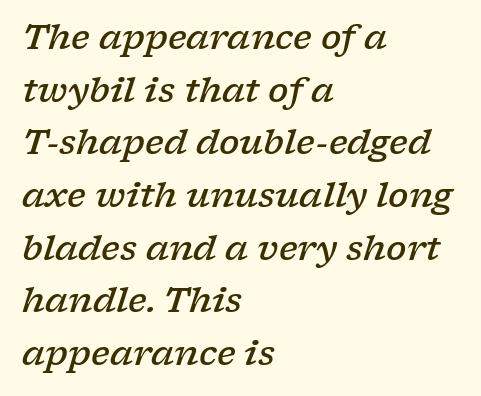
Character widths vary here, with narrow letters taking less room than wide ones. Caption: semibold face, moderately heavy strokes. Inter-character spacing is left at the font's built-in metrics. The specimen reads as italic at a glance.
